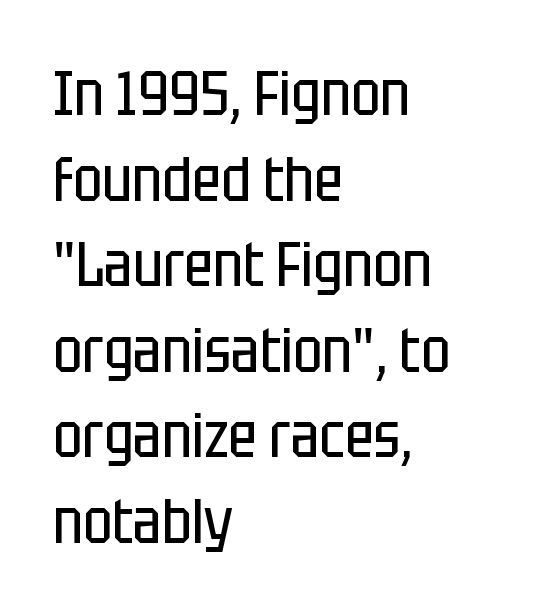
Q: Is the text bold? A: No.
Q: Is the text italic (slanted)? A: No, it is upright.
Q: Is the typeface a serif or a sans-serif typeface? A: Sans-serif.
Q: Is the text underlined? A: No.
Q: How is the paragraph aligned? A: Left-aligned.
Q: Is the spacing between letters normal or unusually wide? A: Normal.
Q: Is the spacing between lines tight, normal or loose? A: Normal.
Q: Width (condensed, normal, or wide)? A: Condensed.
Q: Stroke contrast? A: Low.
Q: x-height? A: Large.
Q: Monospaced? A: No.
